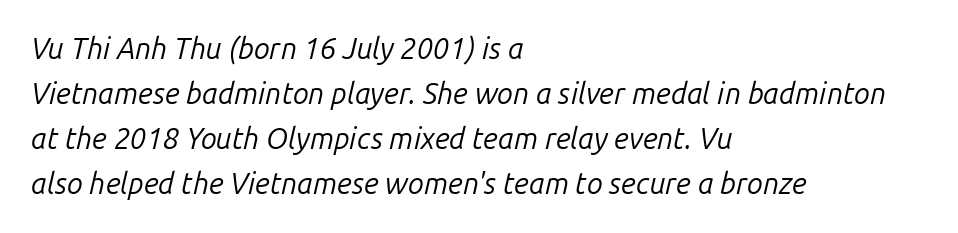
The space beneath each line is pristine and unruled. Tall strokes in this sample are angled rather than plumb. Default kerning and tracking; the words read as compact shapes. The lines in this sample share a left origin and differ only in where they stop. Ink coverage per letter is moderate at most.
